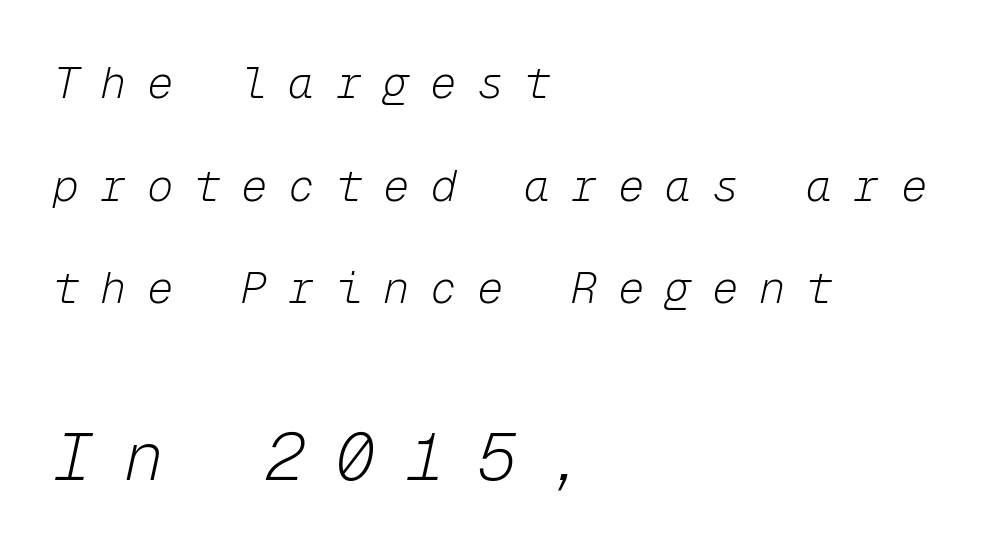
The image shows 66 px light type, italic (leaning right), monospaced; set left-aligned, loose line spacing (2.33x), unusually wide letter spacing (+0.47 em), not underlined; the second (bottom) block is 1.5x larger; low stroke contrast and a medium x-height.
